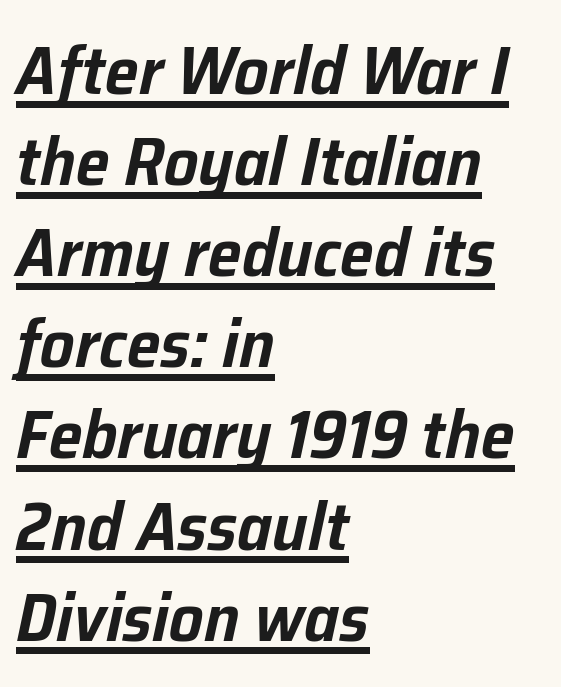
The image shows 68 px text type, italic (leaning right); set left-aligned, normal line spacing (1.34x), normal letter spacing, underlined; low stroke contrast and a medium x-height.
